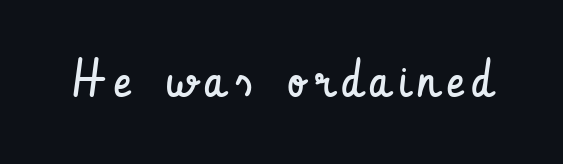
The image shows 53 px regular-weight, condensed sans-serif type, upright; set not underlined; low stroke contrast and a small x-height.
